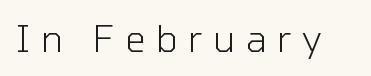
Q: Is the text bold? A: No.
Q: Is the text italic (slanted)? A: No, it is upright.
Q: Is the typeface a serif or a sans-serif typeface? A: Sans-serif.
Q: Is the text underlined? A: No.
Q: Is the spacing between letters normal or unusually wide? A: Unusually wide.
Q: Width (condensed, normal, or wide)? A: Normal.
Q: Stroke contrast? A: Low.
Q: x-height? A: Medium.
Q: Monospaced? A: No.
